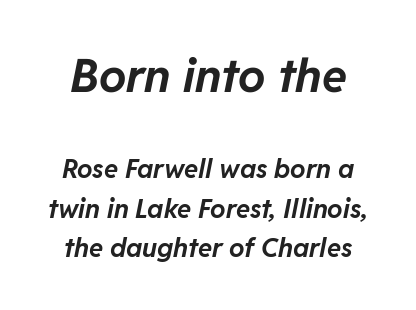
The image shows 46 px bold type, italic (leaning right); set normal line spacing (1.51x), normal letter spacing, not underlined; the first (top) block is 1.77x larger; low stroke contrast and a medium x-height.
